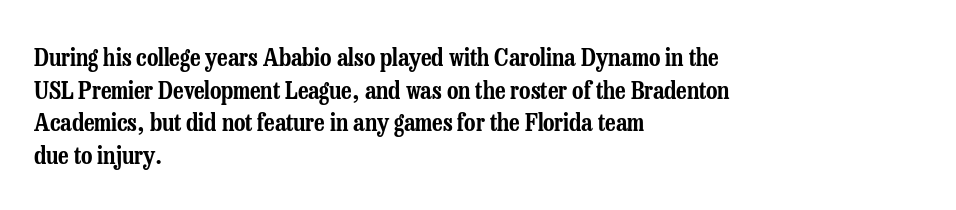
The image shows 25 px text type, upright; set left-aligned, normal line spacing (1.31x), normal letter spacing, not underlined.
